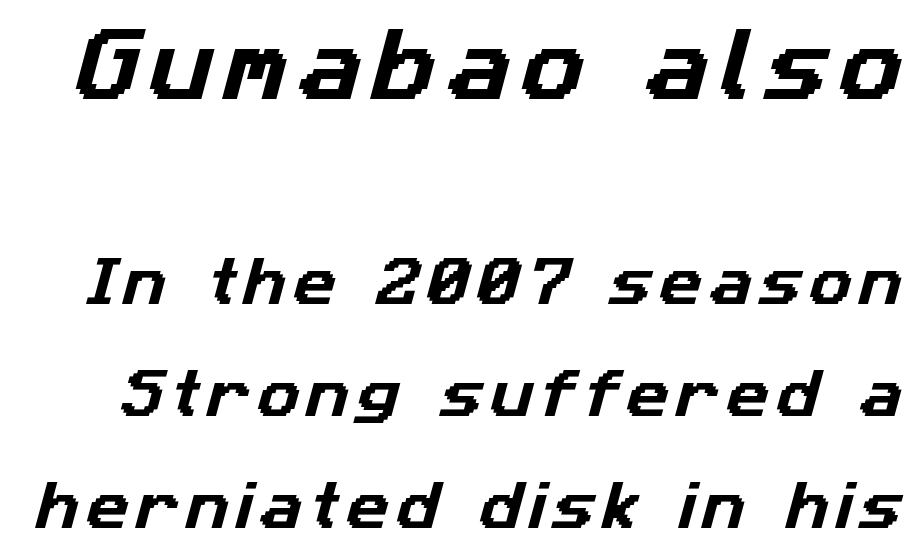
The image shows 79 px sans-serif type; set loose line spacing (2.12x), not underlined; the first (top) block is 1.49x larger; low stroke contrast and a medium x-height.
